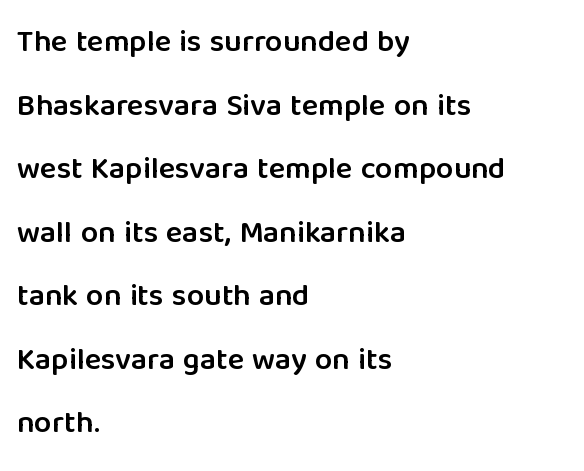
{"serif": "no", "italic": "no", "bold": "semi", "weight": "semibold", "width": "normal", "stroke_contrast": "low", "x_height": "medium", "monospaced": "no", "underline": "no", "align": "left", "line_spacing": "loose", "line_spacing_ratio": 2.05, "letter_spacing": "normal", "letter_spacing_em": 0.0, "glyph_px": 31}
